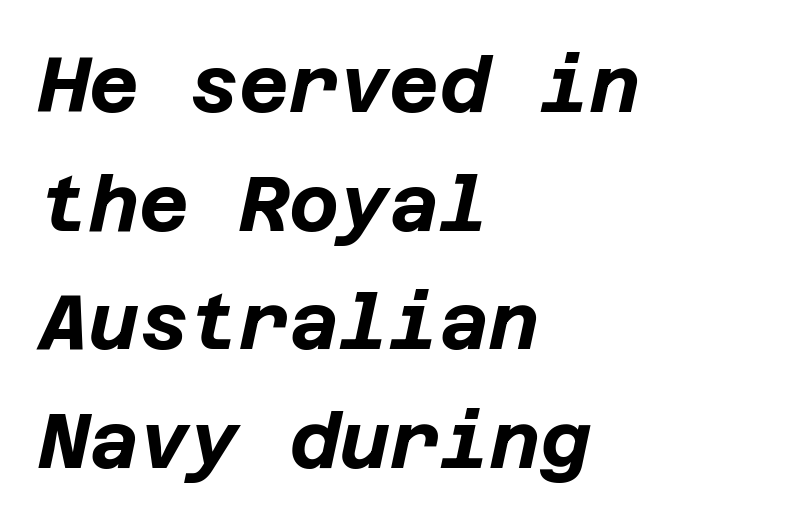
The image shows 77 px bold type, italic (leaning right); set left-aligned, normal line spacing (1.54x), normal letter spacing, not underlined; low stroke contrast and a large x-height.
